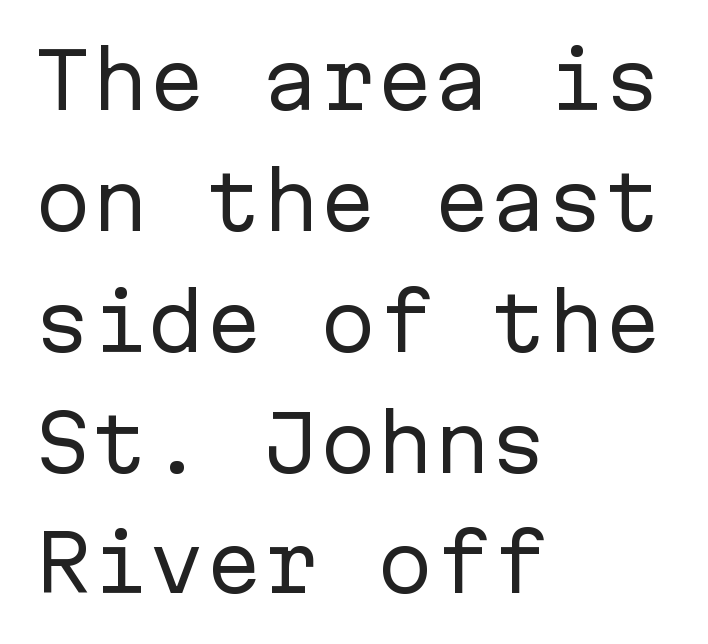
Words float on clear page, feet unadorned. Glyph-to-glyph distance matches everyday printed text. A classic flush-left, rag-right setting is used for this passage. Whoever set this chose a conventional vertical rhythm. A typesetter would mark this as roman, not italic. The strokes carry an ordinary text weight at most.
